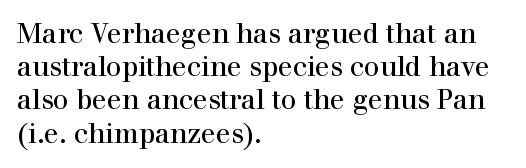
The image shows 27 px text type, upright; set left-aligned, line spacing 1.23x, normal letter spacing, not underlined.
